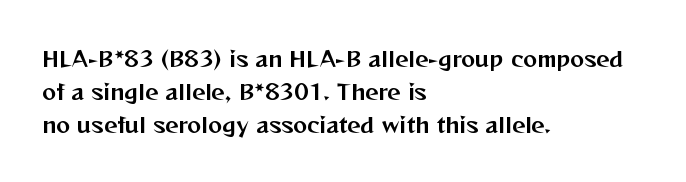
Whoever set this chose a conventional vertical rhythm. Quick note: not italic, upright. Only glyphs here, with clear space below each row. The horizontal fit of the characters is conventional and even. Notice how the passage keeps a crisp vertical edge on the left only.
